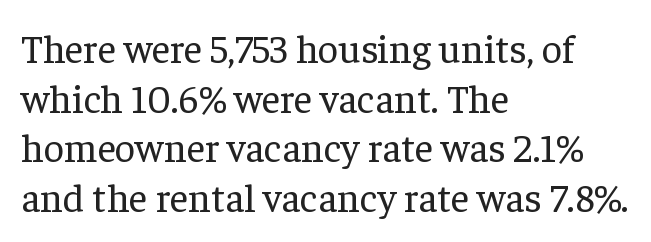
Q: Is the text bold? A: No.
Q: Is the text italic (slanted)? A: No, it is upright.
Q: Is the typeface a serif or a sans-serif typeface? A: Serif.
Q: Is the text underlined? A: No.
Q: How is the paragraph aligned? A: Left-aligned.
Q: Is the spacing between letters normal or unusually wide? A: Normal.
Q: Width (condensed, normal, or wide)? A: Normal.
Q: Stroke contrast? A: Low.
Q: x-height? A: Medium.
Q: Monospaced? A: No.
